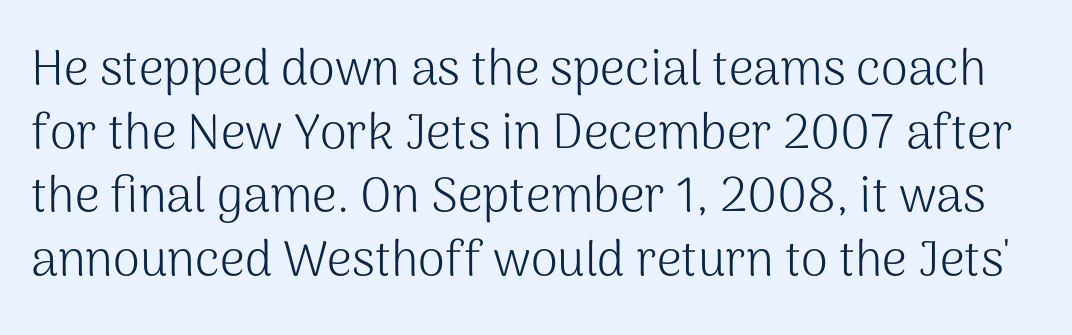
{"serif": "no", "italic": "no", "bold": "no", "weight": "light", "width": "normal", "stroke_contrast": "medium", "x_height": "medium", "monospaced": "no", "underline": "no", "line_spacing": "normal", "line_spacing_ratio": 1.3, "letter_spacing": "normal", "letter_spacing_em": 0.0, "glyph_px": 49}
